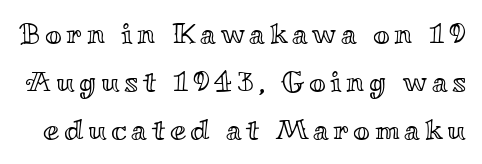
The image shows 29 px wide type, upright; set normal line spacing (1.66x), not underlined; a small x-height.
